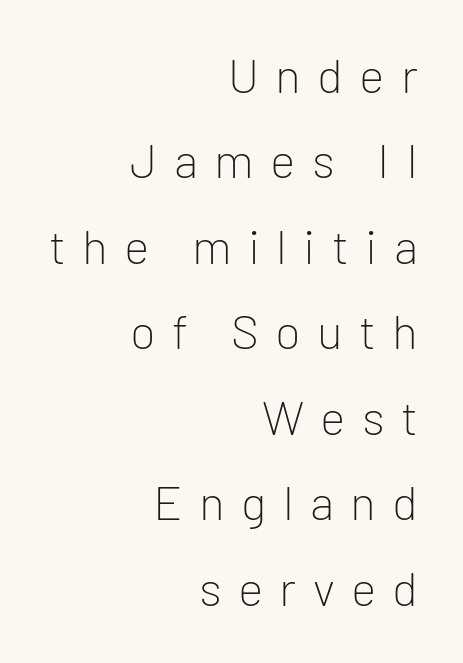
{"serif": "no", "italic": "no", "bold": "no", "weight": "light", "width": "normal", "stroke_contrast": "low", "x_height": "medium", "monospaced": "no", "underline": "no", "align": "right", "line_spacing_ratio": 1.78, "letter_spacing": "wide", "letter_spacing_em": 0.34, "glyph_px": 48}
